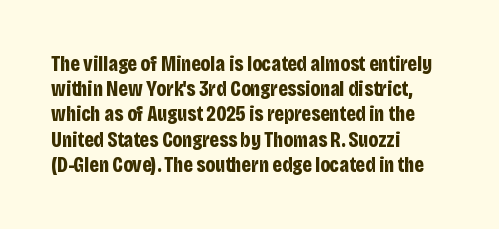
Q: Is the text bold? A: Yes.
Q: Is the text italic (slanted)? A: No, it is upright.
Q: Is the text underlined? A: No.
Q: How is the paragraph aligned? A: Left-aligned.
Q: Is the spacing between letters normal or unusually wide? A: Normal.
